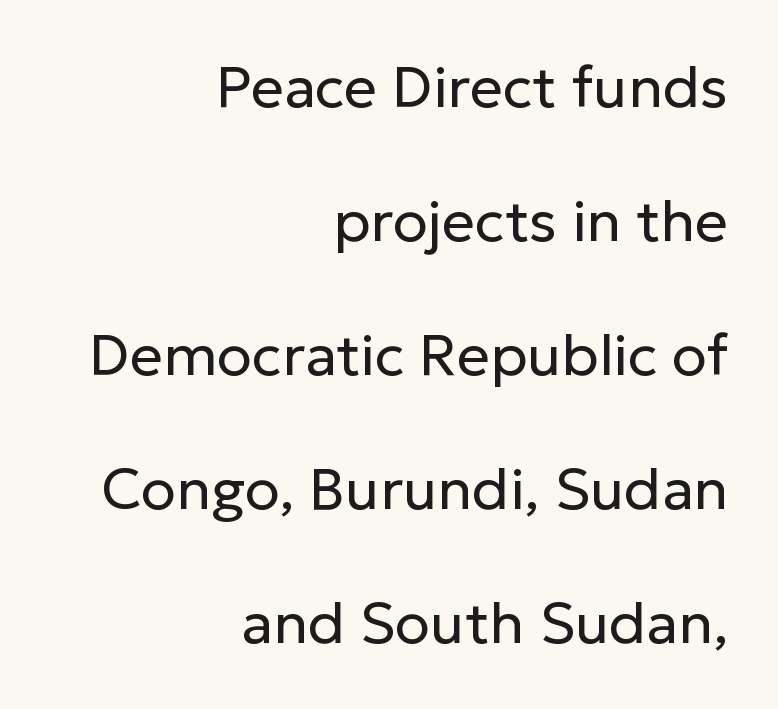
The image shows 58 px regular-weight sans-serif type, upright; set right-aligned, loose line spacing (2.31x), normal letter spacing, not underlined; low stroke contrast and a medium x-height.
